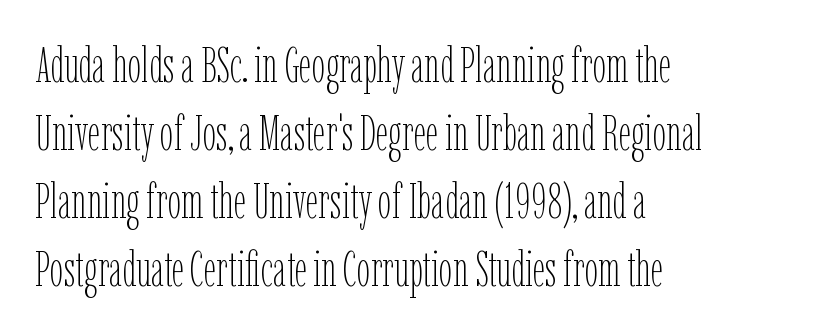
Summary of weight: not heavy and not bold. Inter-character spacing is left at the font's built-in metrics. Is there much room between lines? A standard amount, neither cramped nor airy. Letters rest on an invisible, unmarked baseline. Horizontal alignment here is leftward, the default for most running prose.
